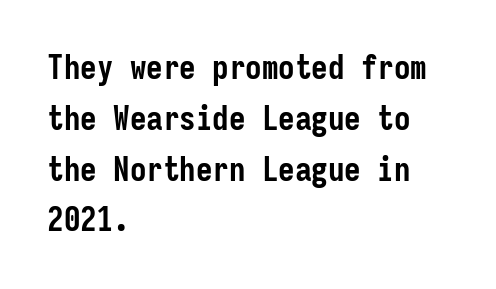
The image shows 33 px semibold, condensed sans-serif type, upright, monospaced; set left-aligned, normal line spacing (1.54x), normal letter spacing, not underlined; low stroke contrast and a medium x-height.
